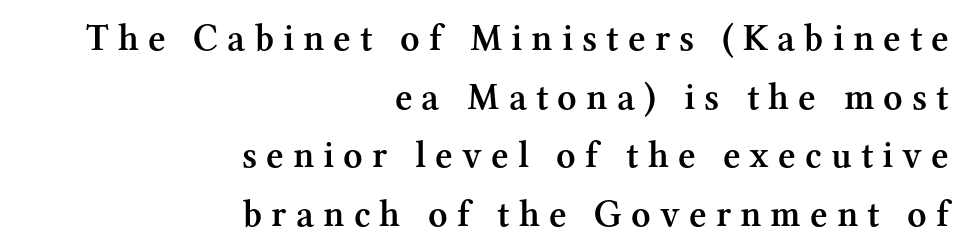
The image shows 38 px semibold serif type, upright; set right-aligned, normal line spacing (1.54x), unusually wide letter spacing (+0.24 em), not underlined; medium stroke contrast and a medium x-height.
